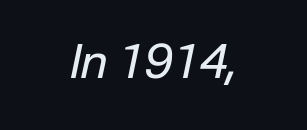
{"italic": "yes", "lean": "right", "slant_degrees": 12, "bold": "no", "weight": "regular", "width": "normal", "stroke_contrast": "low", "x_height": "medium", "monospaced": "no", "underline": "no", "align": "center", "letter_spacing": "normal", "letter_spacing_em": 0.0, "glyph_px": 47}
